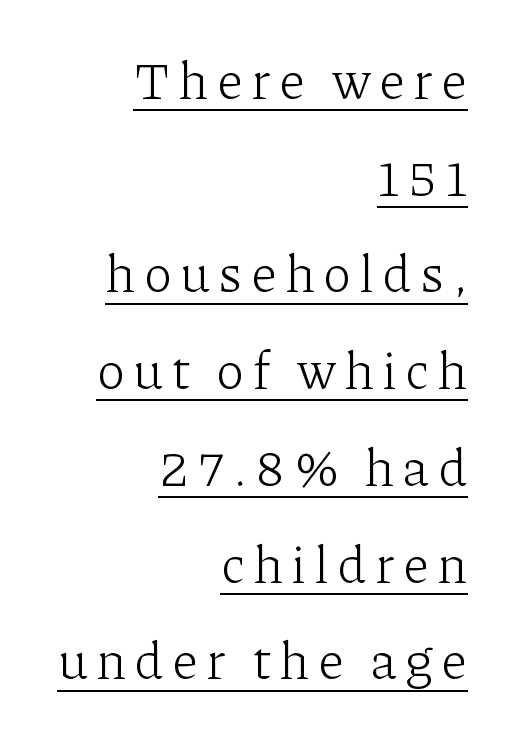
{"serif": "yes", "italic": "no", "bold": "no", "weight": "light", "width": "normal", "stroke_contrast": "low", "x_height": "medium", "monospaced": "no", "underline": "yes", "align": "right", "line_spacing_ratio": 1.86, "glyph_px": 52}
